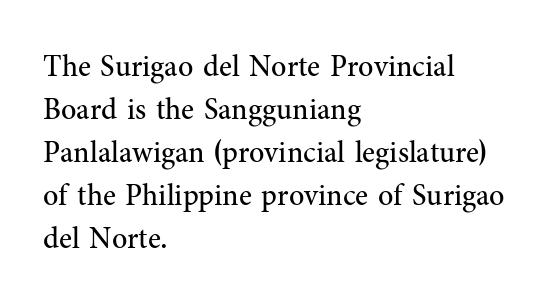
The image shows 30 px regular-weight serif type, upright; set left-aligned, normal line spacing (1.43x), normal letter spacing, not underlined; medium stroke contrast and a medium x-height.
